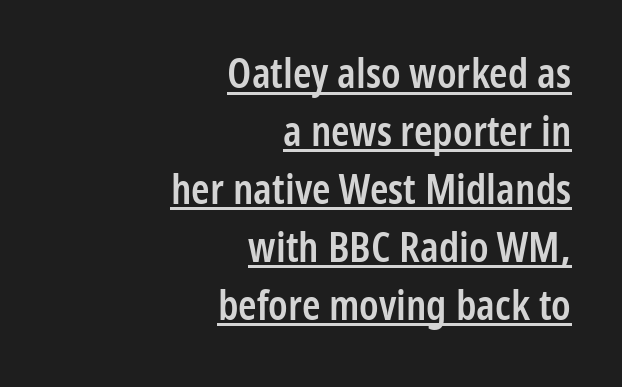
{"serif": "no", "italic": "no", "bold": "semi", "weight": "semibold", "width": "condensed", "stroke_contrast": "low", "x_height": "medium", "monospaced": "no", "underline": "yes", "align": "right", "line_spacing": "normal", "line_spacing_ratio": 1.38, "letter_spacing": "normal", "letter_spacing_em": 0.0, "glyph_px": 42}
